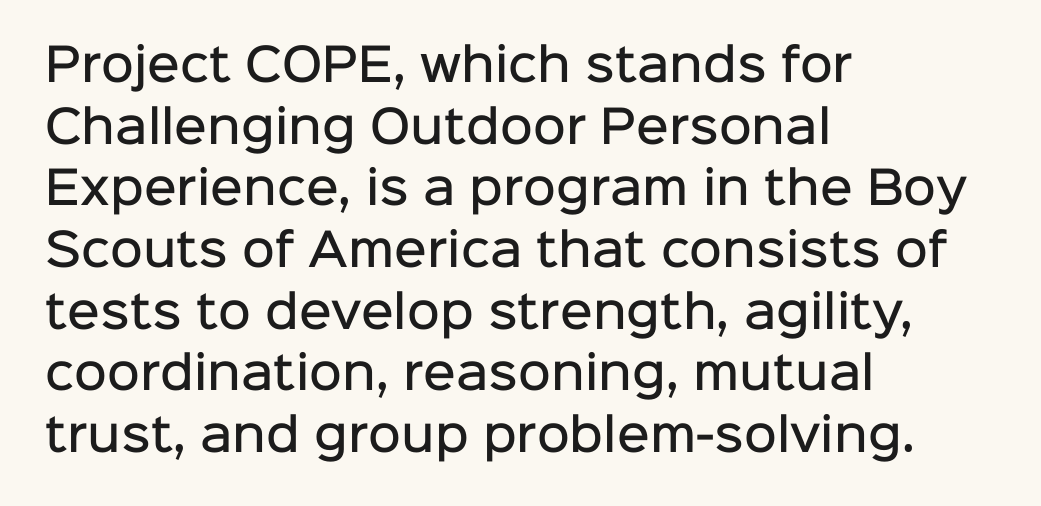
Q: Is the text bold? A: Semi-bold.
Q: Is the text italic (slanted)? A: No, it is upright.
Q: Is the typeface a serif or a sans-serif typeface? A: Sans-serif.
Q: Is the text underlined? A: No.
Q: How is the paragraph aligned? A: Left-aligned.
Q: Is the spacing between letters normal or unusually wide? A: Normal.
Q: Is the spacing between lines tight, normal or loose? A: Normal.
Q: Width (condensed, normal, or wide)? A: Normal.
Q: Stroke contrast? A: Low.
Q: x-height? A: Medium.
Q: Monospaced? A: No.
